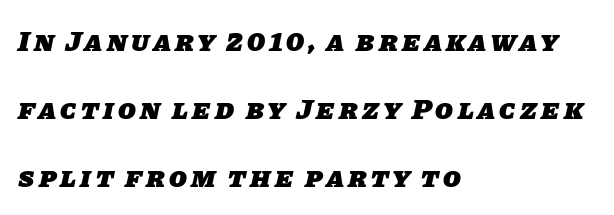
{"bold": "yes", "weight": "heavy", "width": "normal", "stroke_contrast": "low", "x_height": "large", "monospaced": "no", "underline": "no", "align": "left", "line_spacing": "loose", "line_spacing_ratio": 2.35, "glyph_px": 29}
